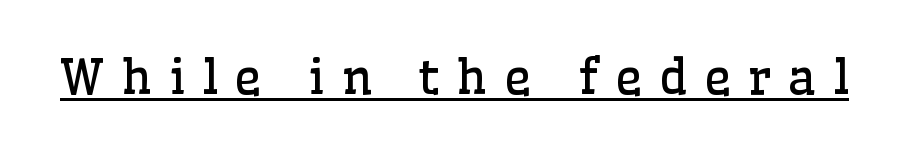
Q: Is the text bold? A: No.
Q: Is the text italic (slanted)? A: No, it is upright.
Q: Is the typeface a serif or a sans-serif typeface? A: Serif.
Q: Is the text underlined? A: Yes.
Q: Is the spacing between letters normal or unusually wide? A: Unusually wide.
Q: Width (condensed, normal, or wide)? A: Normal.
Q: Stroke contrast? A: Low.
Q: x-height? A: Medium.
Q: Monospaced? A: No.
